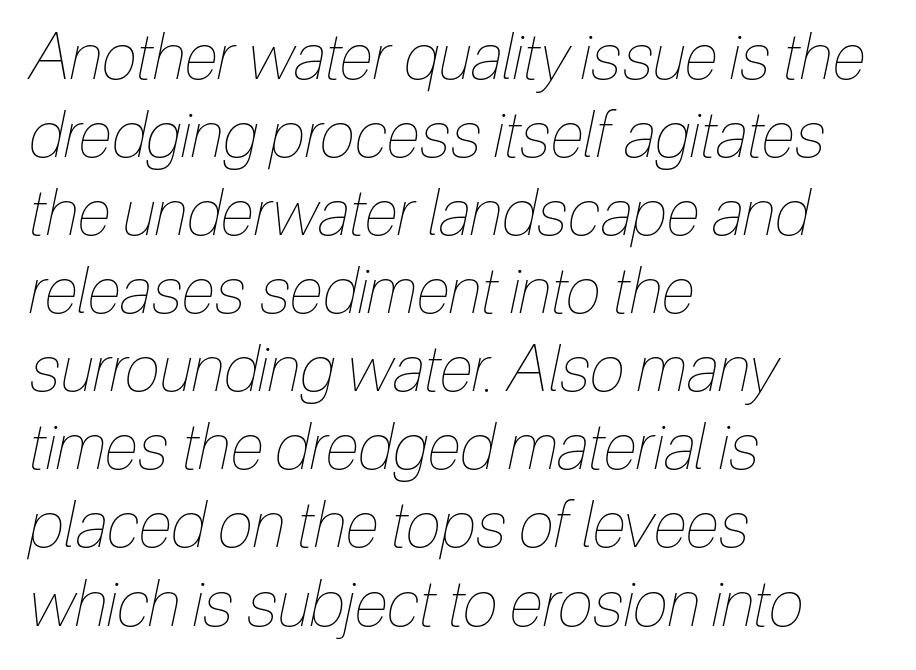
Here the designer chose a conventional face with non-uniform glyph widths. No letter is thick-stroked: the sample isn't bold. A clean baseline with only descenders dipping below it. The lines are quadded left. Observe the ordinary spacing: letters are neighbours, not strangers.
